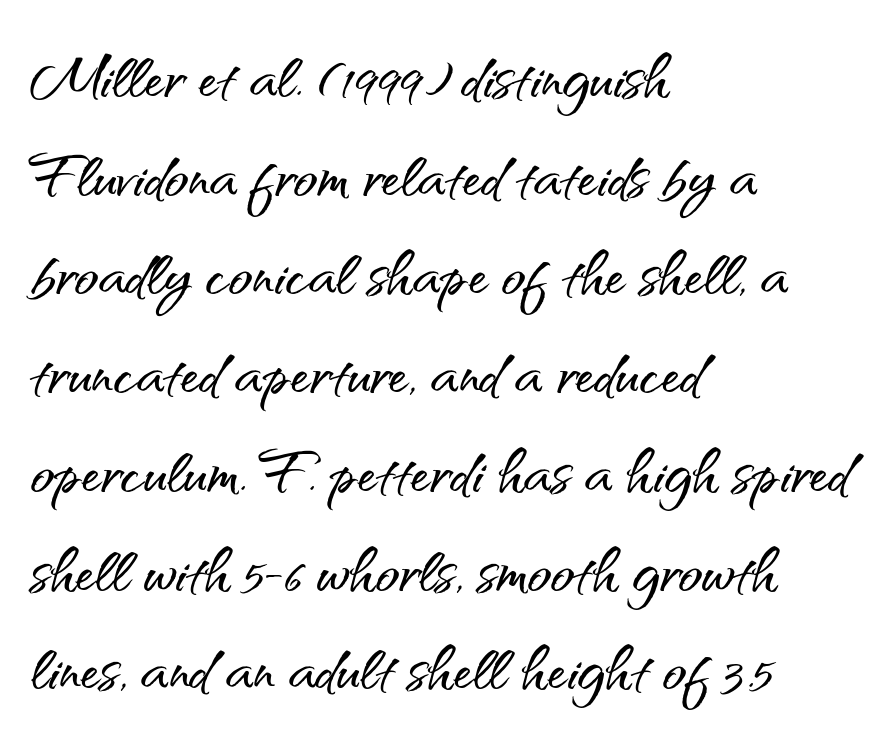
Q: Is the text italic (slanted)? A: Yes.
Q: Is the typeface a serif or a sans-serif typeface? A: Sans-serif.
Q: Is the text underlined? A: No.
Q: How is the paragraph aligned? A: Left-aligned.
Q: Is the spacing between letters normal or unusually wide? A: Normal.
Q: Is the spacing between lines tight, normal or loose? A: Normal.
Q: Width (condensed, normal, or wide)? A: Normal.
Q: Stroke contrast? A: Medium.
Q: x-height? A: Small.
Q: Monospaced? A: No.
